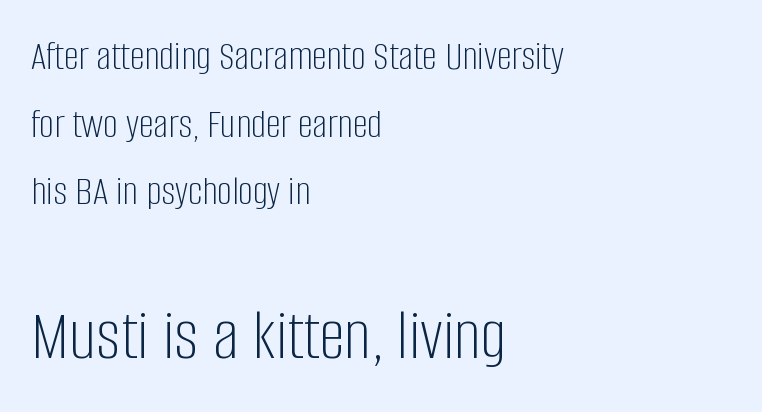
The image shows 73 px light, condensed sans-serif type, upright; set left-aligned, normal line spacing (1.61x), normal letter spacing, not underlined; the second (bottom) block is 1.74x larger; low stroke contrast and a large x-height.
